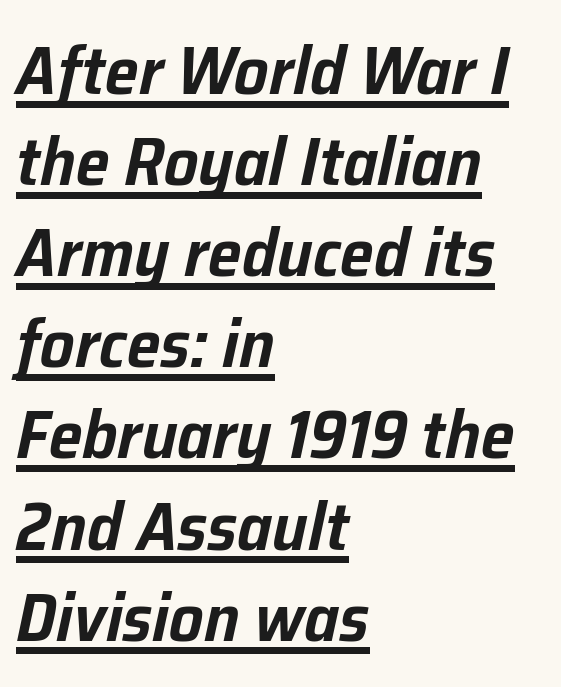
Q: Is the text italic (slanted)? A: Yes, it leans right by about 12 degrees.
Q: Is the text underlined? A: Yes.
Q: How is the paragraph aligned? A: Left-aligned.
Q: Is the spacing between letters normal or unusually wide? A: Normal.
Q: Is the spacing between lines tight, normal or loose? A: Normal.
Q: Width (condensed, normal, or wide)? A: Normal.
Q: Stroke contrast? A: Low.
Q: x-height? A: Medium.
Q: Monospaced? A: No.
